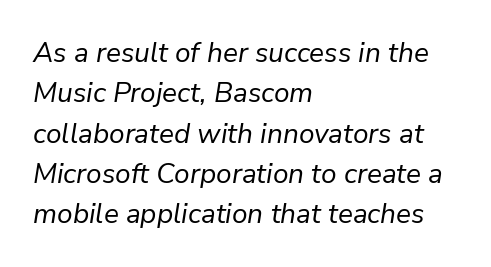
{"italic": "yes", "lean": "right", "slant_degrees": 9, "bold": "no", "weight": "regular", "width": "normal", "stroke_contrast": "low", "x_height": "medium", "monospaced": "no", "underline": "no", "align": "left", "line_spacing": "normal", "line_spacing_ratio": 1.44, "letter_spacing": "normal", "letter_spacing_em": 0.0, "glyph_px": 28}
